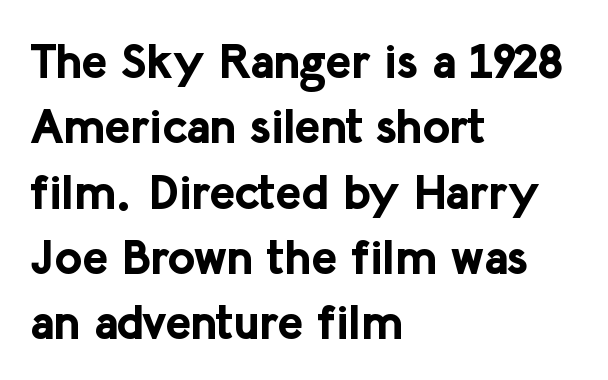
The image shows 48 px bold sans-serif type, upright; set left-aligned, normal line spacing (1.36x), normal letter spacing, not underlined; low stroke contrast and a medium x-height.
